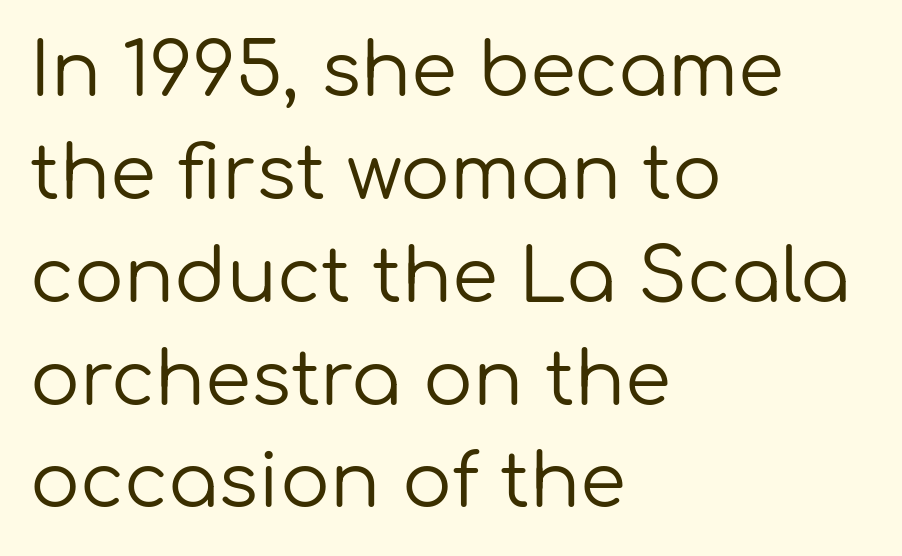
{"serif": "no", "italic": "no", "bold": "no", "weight": "regular", "width": "normal", "stroke_contrast": "low", "x_height": "medium", "monospaced": "no", "underline": "no", "align": "left", "line_spacing": "normal", "line_spacing_ratio": 1.39, "letter_spacing": "normal", "letter_spacing_em": 0.0, "glyph_px": 74}
